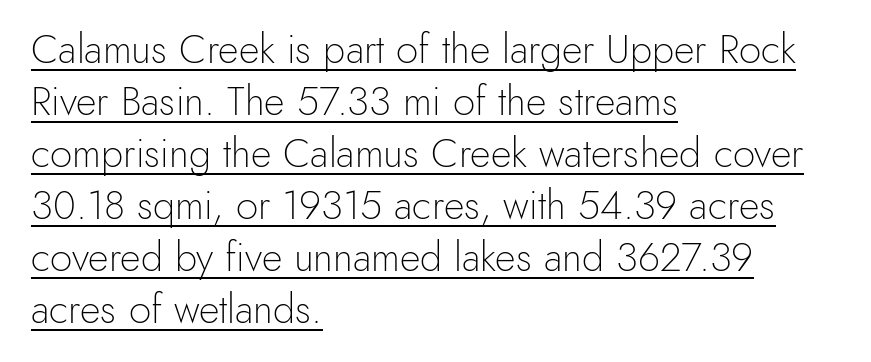
The image shows 40 px light sans-serif type, upright; set left-aligned, normal line spacing (1.3x), normal letter spacing, underlined; a small x-height.
